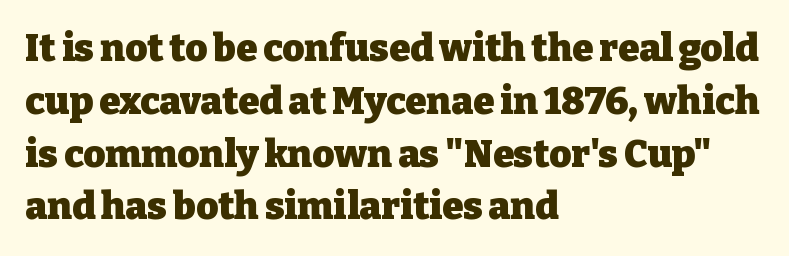
Q: Is the text bold? A: Yes.
Q: Is the text italic (slanted)? A: No, it is upright.
Q: Is the typeface a serif or a sans-serif typeface? A: Serif.
Q: Is the text underlined? A: No.
Q: How is the paragraph aligned? A: Left-aligned.
Q: Is the spacing between letters normal or unusually wide? A: Normal.
Q: Is the spacing between lines tight, normal or loose? A: Normal.
Q: Width (condensed, normal, or wide)? A: Normal.
Q: Stroke contrast? A: Low.
Q: x-height? A: Medium.
Q: Monospaced? A: No.
